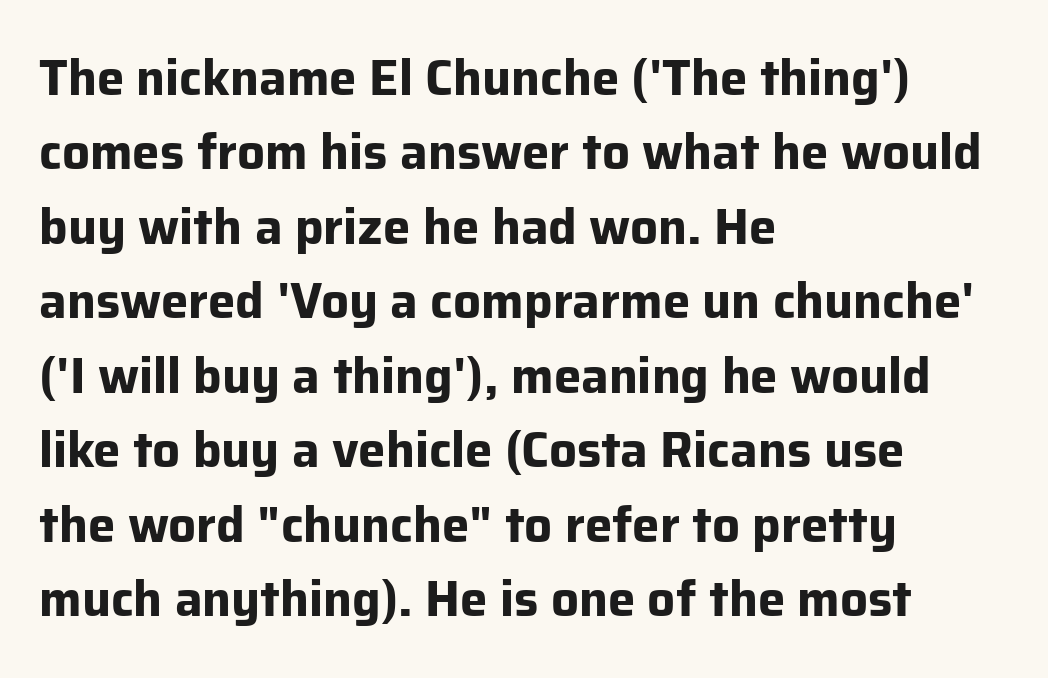
Q: Is the text bold? A: Yes.
Q: Is the text italic (slanted)? A: No, it is upright.
Q: Is the typeface a serif or a sans-serif typeface? A: Sans-serif.
Q: Is the text underlined? A: No.
Q: How is the paragraph aligned? A: Left-aligned.
Q: Is the spacing between letters normal or unusually wide? A: Normal.
Q: Is the spacing between lines tight, normal or loose? A: Normal.
Q: Width (condensed, normal, or wide)? A: Normal.
Q: Stroke contrast? A: Low.
Q: x-height? A: Medium.
Q: Monospaced? A: No.
